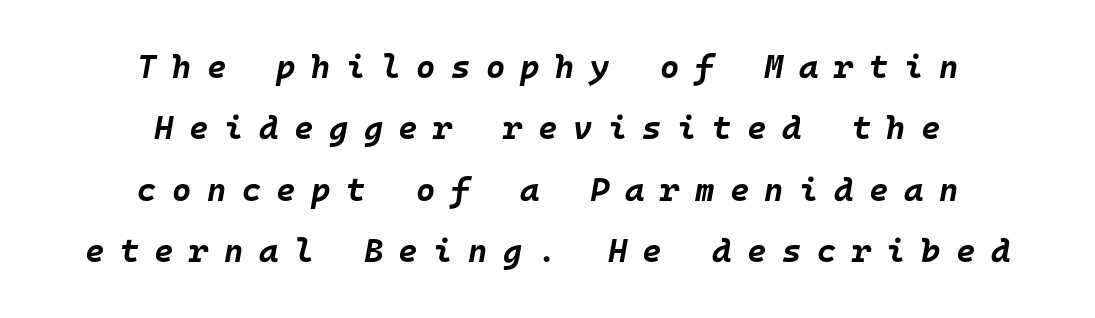
The lettering tilts uniformly, giving the passage an italic look. Loose tracking; the words dissolve into strings of separated letters. Is this a fixed-width face? Yes — each glyph sits in an identical cell. Visually the block forms a symmetrical silhouette, jagged on both flanks. The characters look thick and weighty, a clear bold.
